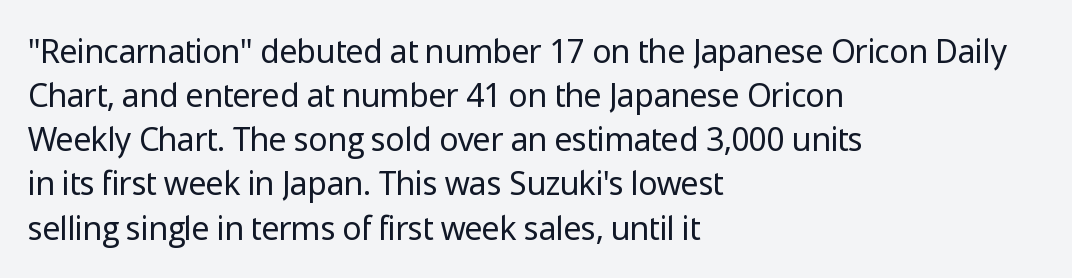
Q: Is the text bold? A: No.
Q: Is the text italic (slanted)? A: No, it is upright.
Q: Is the typeface a serif or a sans-serif typeface? A: Sans-serif.
Q: Is the text underlined? A: No.
Q: How is the paragraph aligned? A: Left-aligned.
Q: Is the spacing between letters normal or unusually wide? A: Normal.
Q: Is the spacing between lines tight, normal or loose? A: Normal.
Q: Width (condensed, normal, or wide)? A: Normal.
Q: Stroke contrast? A: Low.
Q: x-height? A: Medium.
Q: Monospaced? A: No.
